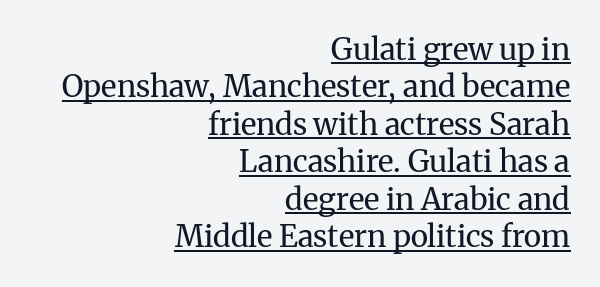
Q: Is the text bold? A: No.
Q: Is the text italic (slanted)? A: No, it is upright.
Q: Is the typeface a serif or a sans-serif typeface? A: Serif.
Q: Is the text underlined? A: Yes.
Q: How is the paragraph aligned? A: Right-aligned.
Q: Is the spacing between letters normal or unusually wide? A: Normal.
Q: Is the spacing between lines tight, normal or loose? A: Normal.
Q: Width (condensed, normal, or wide)? A: Normal.
Q: Stroke contrast? A: Medium.
Q: x-height? A: Medium.
Q: Monospaced? A: No.
